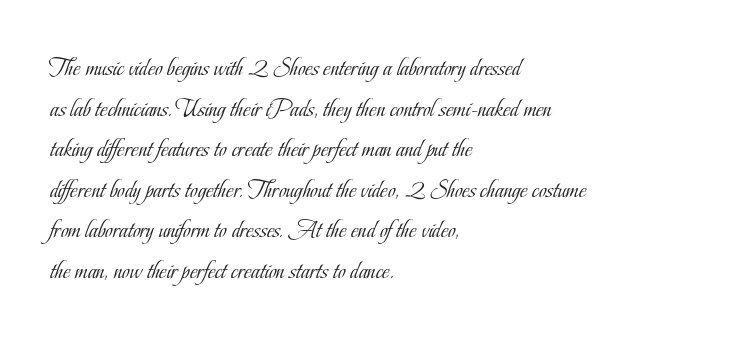
The zone under the glyphs is completely vacant. Letters have the restrained weight of plain body copy at most. Line beginnings align vertically; line endings do not. The gaps between neighbouring characters are ordinary and unremarkable.
